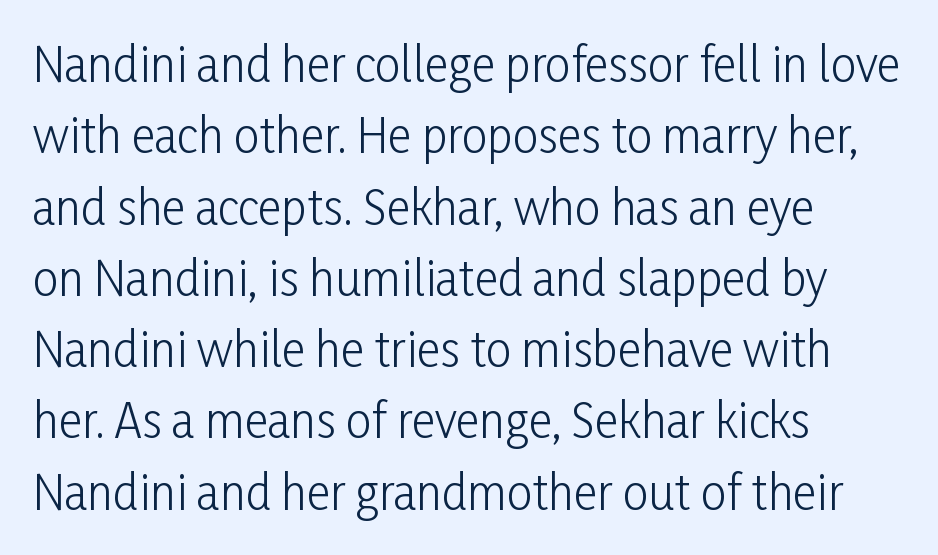
Each stroke keeps to a modest, everyday thickness or less. If you drew a ruler down the left edge, every line would touch it. Quick note: interline space is typical. Between one letter and the next there's only the usual sliver of space. Characters remain perfectly vertical along every line. The rendering uses natural spacing where letterforms have individual widths.
